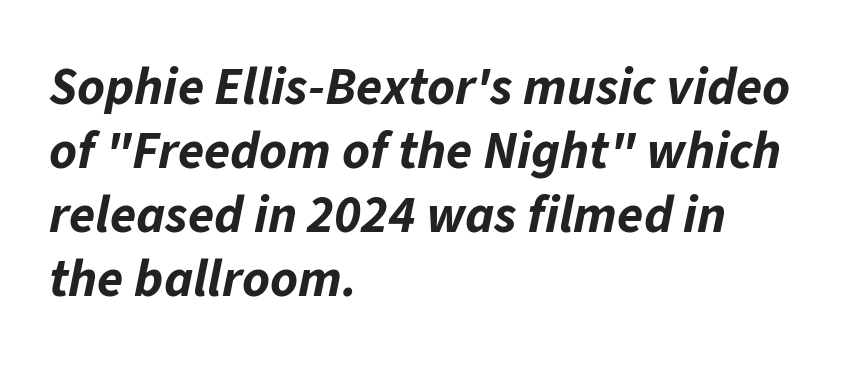
The image shows 53 px bold type, italic (leaning right); set left-aligned, line spacing 1.21x, normal letter spacing, not underlined; low stroke contrast and a medium x-height.
